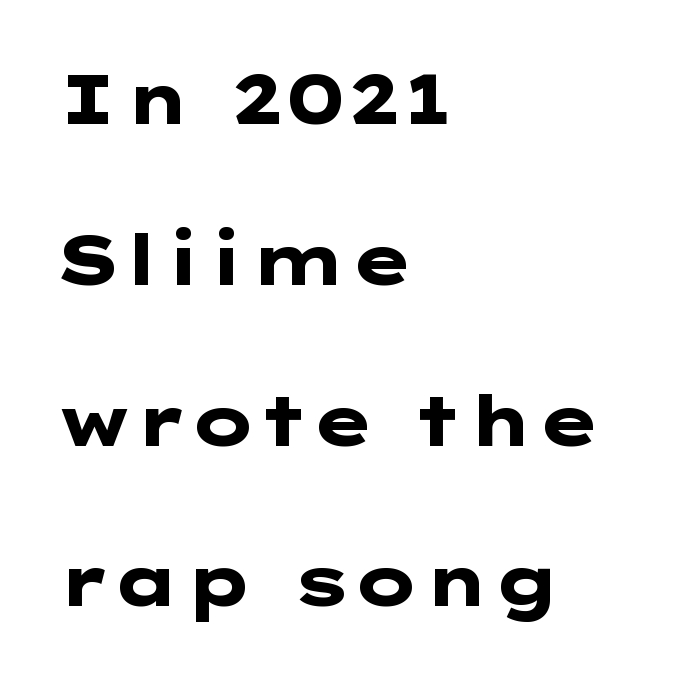
What's the leading like? Stretched, with rows far apart. The face used here is a sans, in the tradition of grotesques and geometrics. No word sits above an underline. Each glyph is drawn with heavy, bold strokes. Left-aligned paragraph, ragged on the right.
